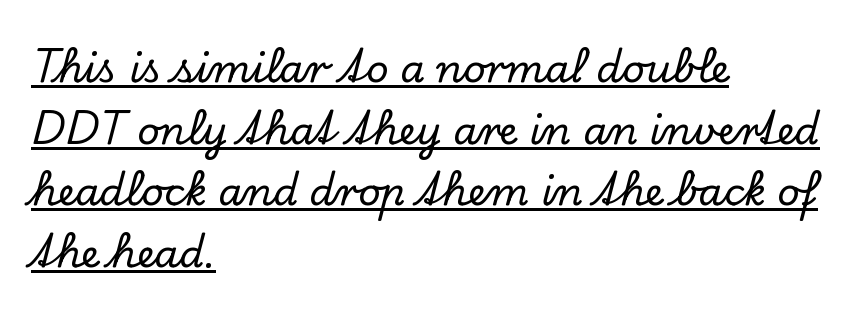
{"serif": "yes", "width": "normal", "stroke_contrast": "low", "x_height": "small", "monospaced": "no", "underline": "yes", "align": "left", "line_spacing": "normal", "line_spacing_ratio": 1.58, "letter_spacing": "normal", "letter_spacing_em": 0.0, "glyph_px": 39}
